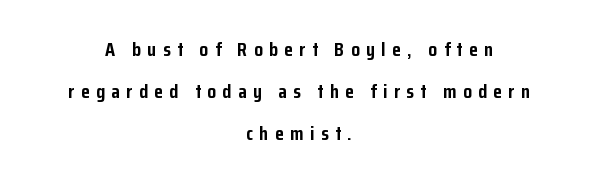
The image shows 20 px bold type, upright; set centered, loose line spacing (2.11x), unusually wide letter spacing (+0.32 em), not underlined.
